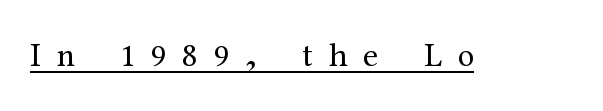
{"serif": "yes", "italic": "no", "bold": "no", "weight": "regular", "width": "normal", "stroke_contrast": "medium", "x_height": "medium", "monospaced": "no", "underline": "yes", "letter_spacing": "wide", "letter_spacing_em": 0.47, "glyph_px": 34}
